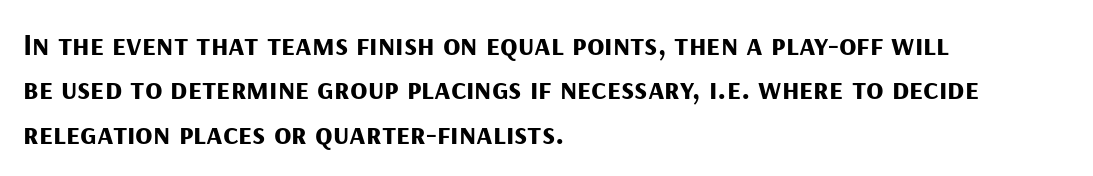
The sample has been set heavy, in full bold. Caption: multi-line text, flush left, ragged right. Caption: standard tracking, unaltered. The zone under the glyphs is completely vacant. Each letter keeps its own natural width here, so spacing adapts to shape. The passage shown stacks its lines at a standard gap.
